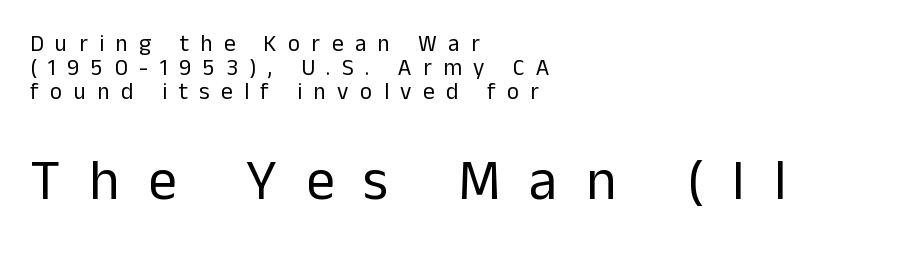
The image shows 57 px regular-weight sans-serif type, upright; set left-aligned, tight line spacing (1.04x), unusually wide letter spacing (+0.5 em), not underlined; the second (bottom) block is 2.48x larger; low stroke contrast and a medium x-height.
